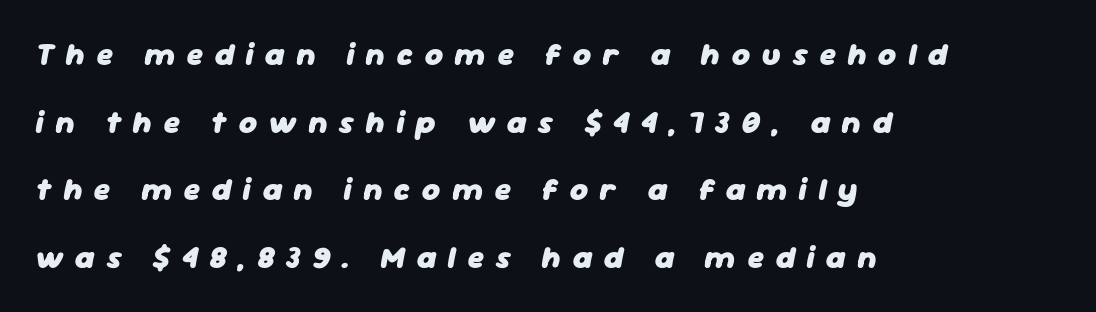
{"italic": "yes", "lean": "right", "slant_degrees": 11, "bold": "yes", "weight": "heavy", "width": "normal", "stroke_contrast": "low", "x_height": "medium", "monospaced": "no", "underline": "no", "align": "left", "line_spacing": "loose", "line_spacing_ratio": 2.18, "letter_spacing": "wide", "letter_spacing_em": 0.37, "glyph_px": 31}
